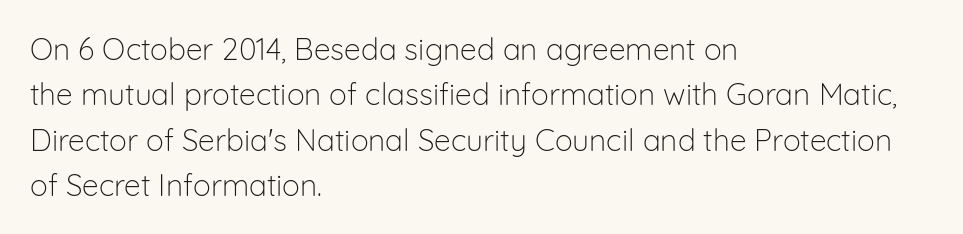
The image shows 30 px light sans-serif type, upright; set left-aligned, normal line spacing (1.51x), normal letter spacing, not underlined; low stroke contrast and a medium x-height.
